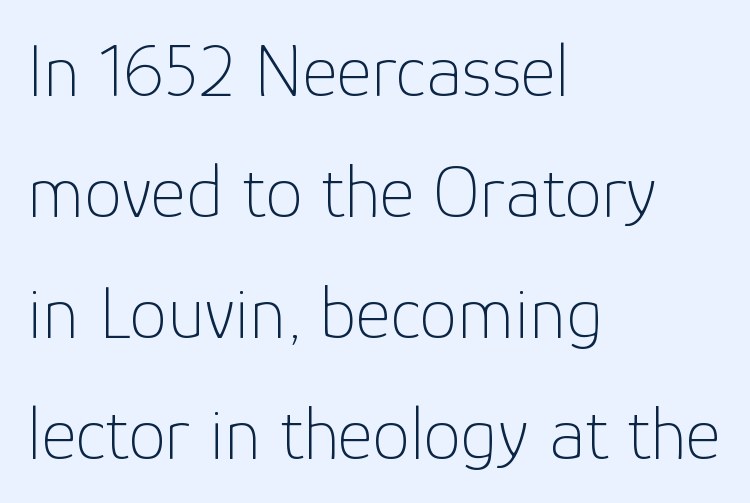
Q: Is the text bold? A: No.
Q: Is the text italic (slanted)? A: No, it is upright.
Q: Is the typeface a serif or a sans-serif typeface? A: Sans-serif.
Q: Is the text underlined? A: No.
Q: How is the paragraph aligned? A: Left-aligned.
Q: Is the spacing between letters normal or unusually wide? A: Normal.
Q: Is the spacing between lines tight, normal or loose? A: Normal.
Q: Width (condensed, normal, or wide)? A: Normal.
Q: Stroke contrast? A: Low.
Q: x-height? A: Medium.
Q: Monospaced? A: No.
